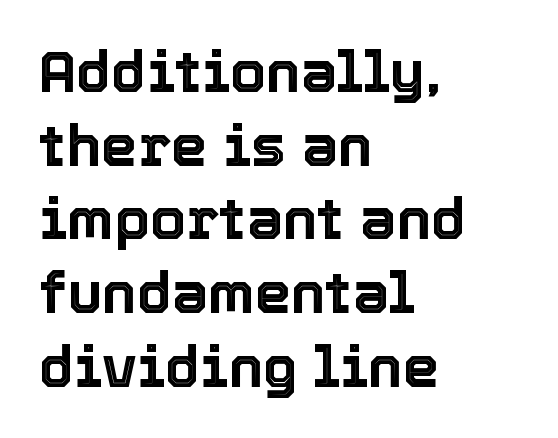
{"italic": "no", "width": "normal", "x_height": "medium", "monospaced": "no", "underline": "no", "align": "left", "line_spacing": "normal", "line_spacing_ratio": 1.27, "letter_spacing": "normal", "letter_spacing_em": 0.0, "glyph_px": 58}
